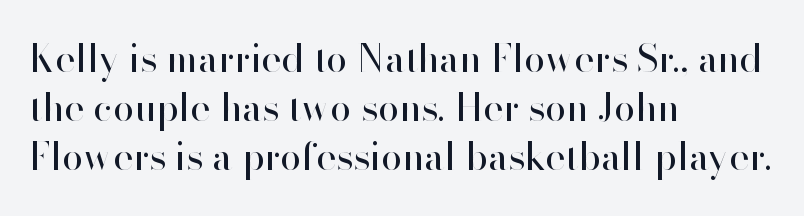
Q: Is the text bold? A: No.
Q: Is the text italic (slanted)? A: No, it is upright.
Q: Is the typeface a serif or a sans-serif typeface? A: Sans-serif.
Q: Is the text underlined? A: No.
Q: How is the paragraph aligned? A: Left-aligned.
Q: Is the spacing between letters normal or unusually wide? A: Normal.
Q: Is the spacing between lines tight, normal or loose? A: Normal.
Q: Width (condensed, normal, or wide)? A: Normal.
Q: Stroke contrast? A: High.
Q: x-height? A: Small.
Q: Monospaced? A: No.
